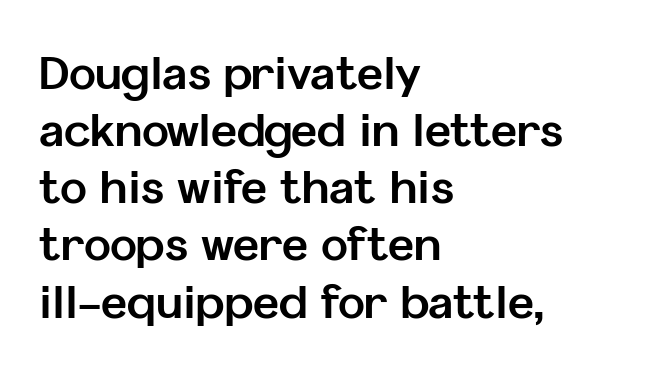
{"serif": "no", "italic": "no", "bold": "yes", "weight": "bold", "width": "normal", "stroke_contrast": "low", "x_height": "medium", "monospaced": "no", "underline": "no", "align": "left", "line_spacing": "normal", "line_spacing_ratio": 1.27, "letter_spacing": "normal", "letter_spacing_em": 0.0, "glyph_px": 45}
